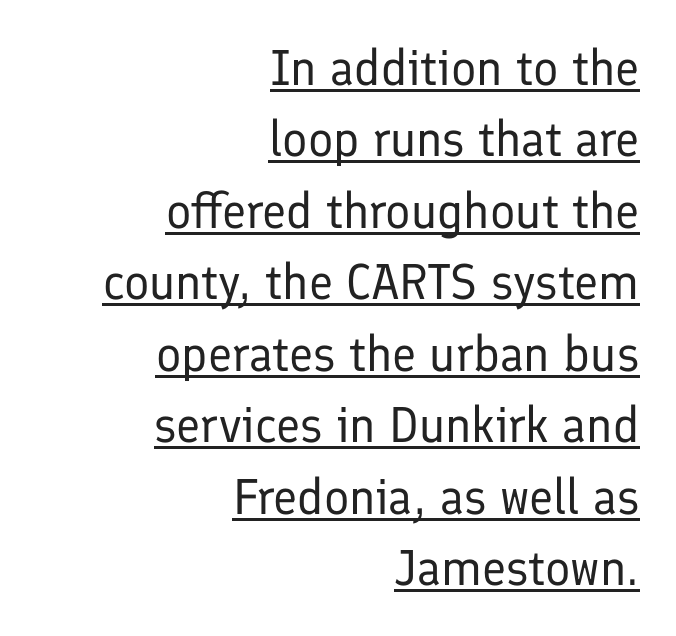
Q: Is the text bold? A: No.
Q: Is the text italic (slanted)? A: No, it is upright.
Q: Is the typeface a serif or a sans-serif typeface? A: Sans-serif.
Q: Is the text underlined? A: Yes.
Q: How is the paragraph aligned? A: Right-aligned.
Q: Is the spacing between letters normal or unusually wide? A: Normal.
Q: Is the spacing between lines tight, normal or loose? A: Normal.
Q: Width (condensed, normal, or wide)? A: Normal.
Q: Stroke contrast? A: Low.
Q: x-height? A: Medium.
Q: Monospaced? A: No.
